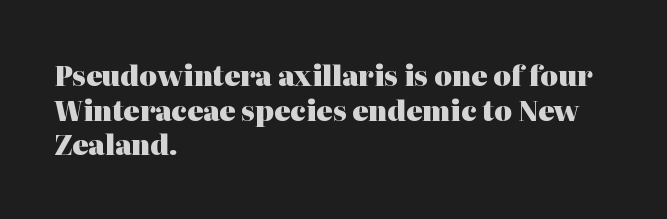
Compared with typical body copy, the letter spacing here is the same. The setting favours the left margin, as ordinary paragraphs usually do. Heft: maximum for text — a bold. Beneath every word, the page is bare. Successive baselines arrive at the customary interval. These lines were composed using upright roman letters.
